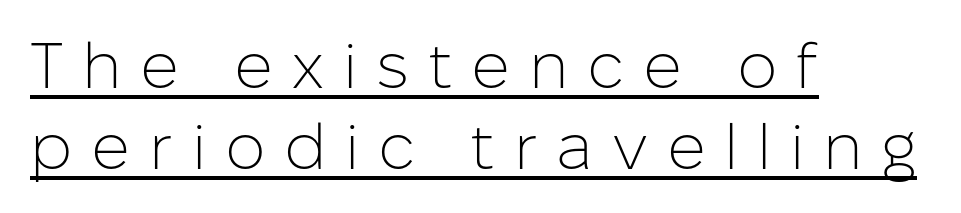
Q: Is the text bold? A: No.
Q: Is the text italic (slanted)? A: No, it is upright.
Q: Is the typeface a serif or a sans-serif typeface? A: Sans-serif.
Q: Is the text underlined? A: Yes.
Q: How is the paragraph aligned? A: Left-aligned.
Q: Is the spacing between letters normal or unusually wide? A: Unusually wide.
Q: Is the spacing between lines tight, normal or loose? A: Normal.
Q: Width (condensed, normal, or wide)? A: Normal.
Q: Stroke contrast? A: Low.
Q: x-height? A: Medium.
Q: Monospaced? A: No.
